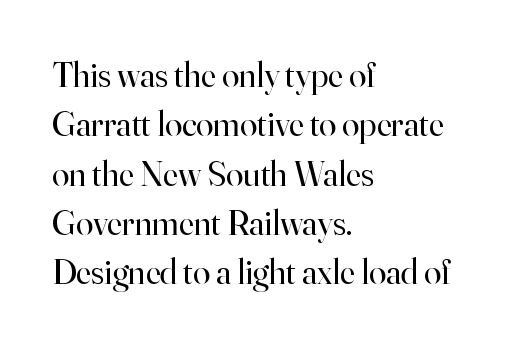
{"serif": "yes", "italic": "no", "bold": "no", "weight": "regular", "width": "normal", "stroke_contrast": "high", "x_height": "small", "monospaced": "no", "underline": "no", "align": "left", "line_spacing": "normal", "line_spacing_ratio": 1.41, "letter_spacing": "normal", "letter_spacing_em": 0.0, "glyph_px": 35}
